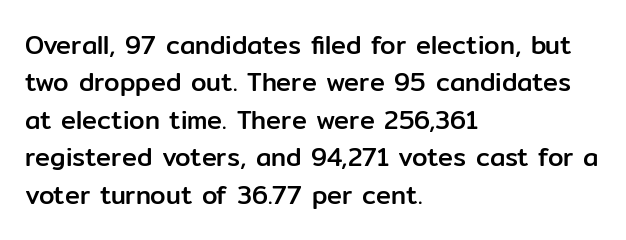
The image shows 25 px text type, upright; set left-aligned, normal line spacing (1.5x), normal letter spacing, not underlined.
